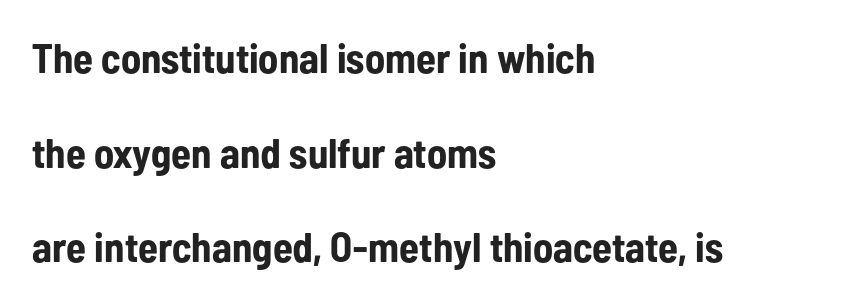
The image shows 41 px bold, condensed sans-serif type, upright; set left-aligned, loose line spacing (2.31x), normal letter spacing, not underlined; low stroke contrast and a medium x-height.
